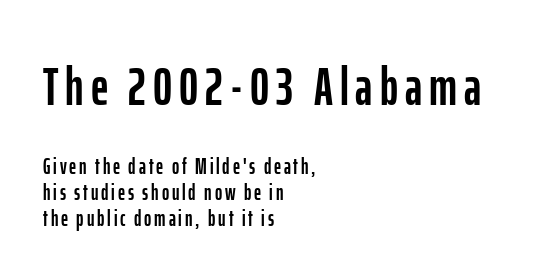
The image shows 54 px condensed sans-serif type, upright; set left-aligned, line spacing 1.17x, not underlined; the first (top) block is 2.45x larger; low stroke contrast and a medium x-height.
